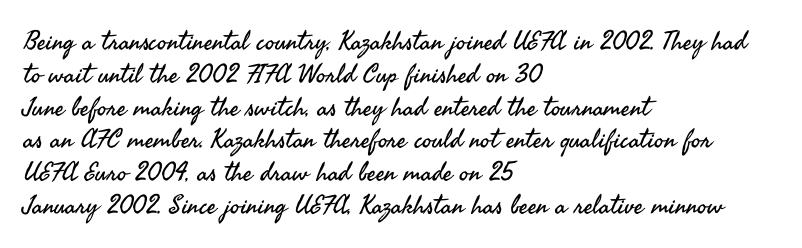
The image shows 26 px text type; set left-aligned, normal line spacing (1.26x), normal letter spacing, not underlined.
